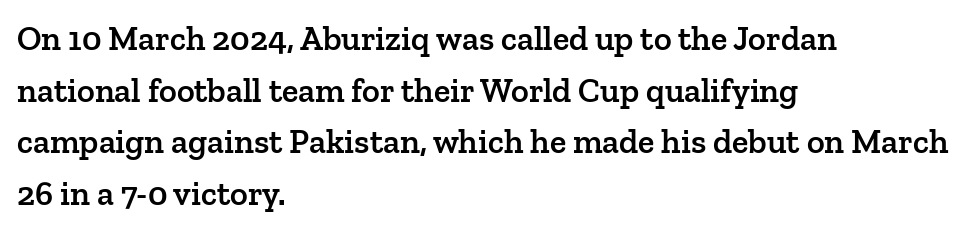
How would I describe the line gaps? Plain and ordinary. Short note: letters normally spaced. As a designer I'd log this as weight 600, semibold. This sample is left-justified, so line endings fall wherever the words run out. Note the varied advance widths — an 'i' is clearly narrower than an 'm'. Regarding serifs, this sample has them.
